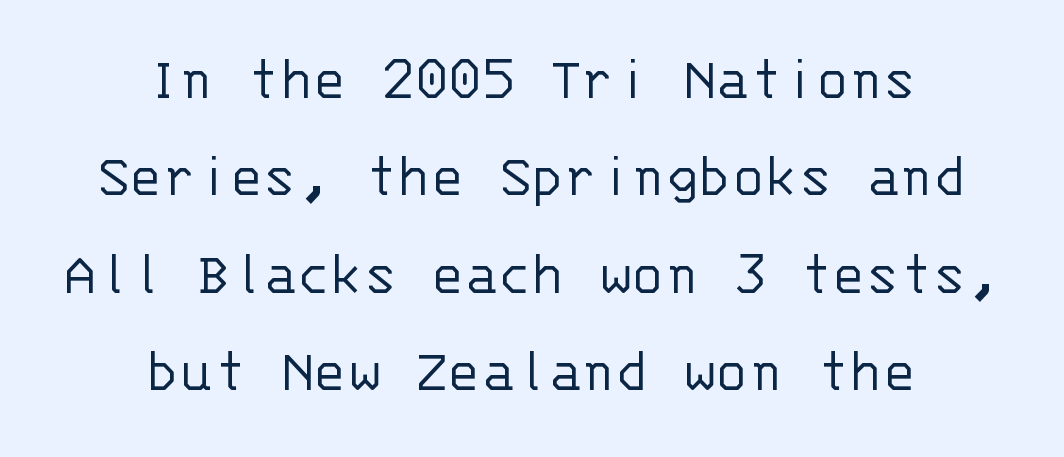
These lines sit exactly where default settings would place them. No heavy texture on the line: the type isn't bold. Each letter, wide or thin by design, is forced into the same width here. The zone under the glyphs is completely vacant. This is sans-serif lettering, the kind often seen on screens and signage. The specimen reads as upright at a glance.
